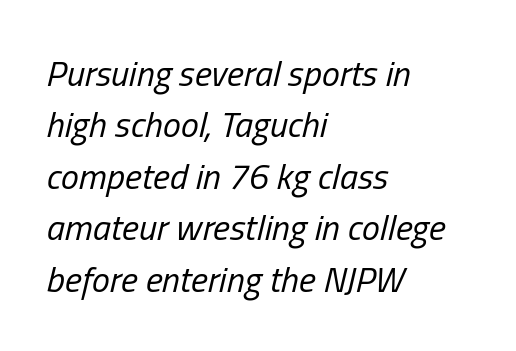
Would a proofreader flag this as italicized? Yes. Between one letter and the next there's only the usual sliver of space. The strokes carry an ordinary text weight at most. How would I describe the line gaps? Plain and ordinary. The words here are not underlined. The rendering uses natural spacing where letterforms have individual widths.
